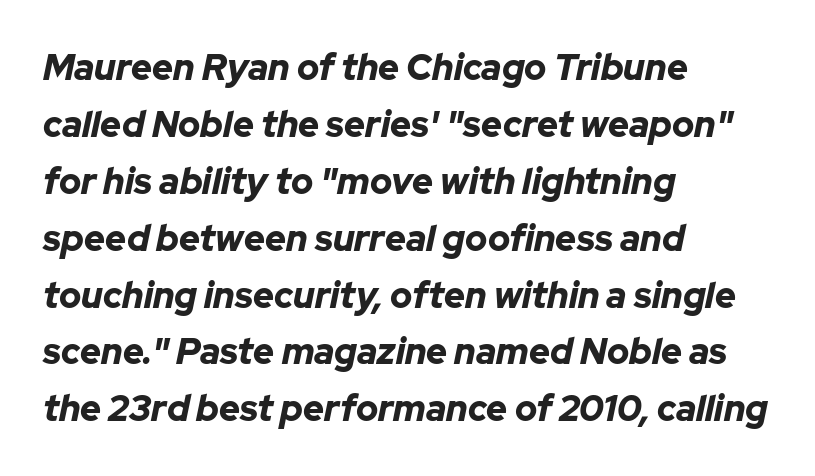
The image shows 36 px bold type, italic (leaning right); set left-aligned, normal line spacing (1.58x), normal letter spacing, not underlined; low stroke contrast and a medium x-height.
